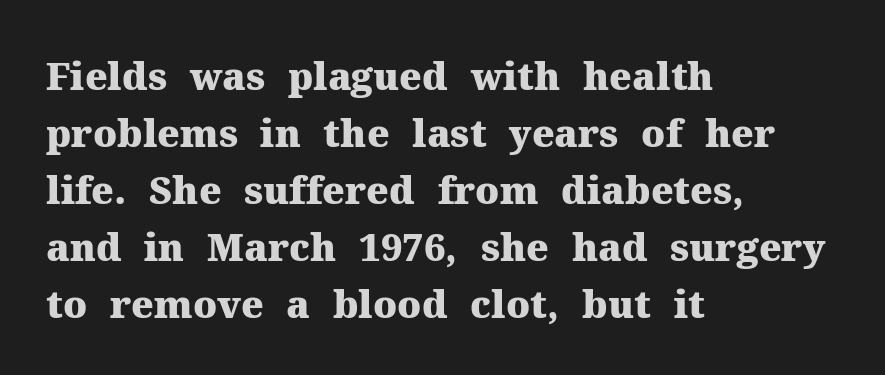
Is this a sans? No — the strokes have serifs. The horizontal fit of the characters is conventional and even. The paragraph shown leans on its left margin. Descenders hang freely into open space. The letters stand straight up with perfectly vertical stems.
